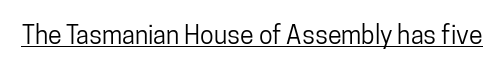
The image shows 25 px text type, upright; set normal letter spacing, underlined.
